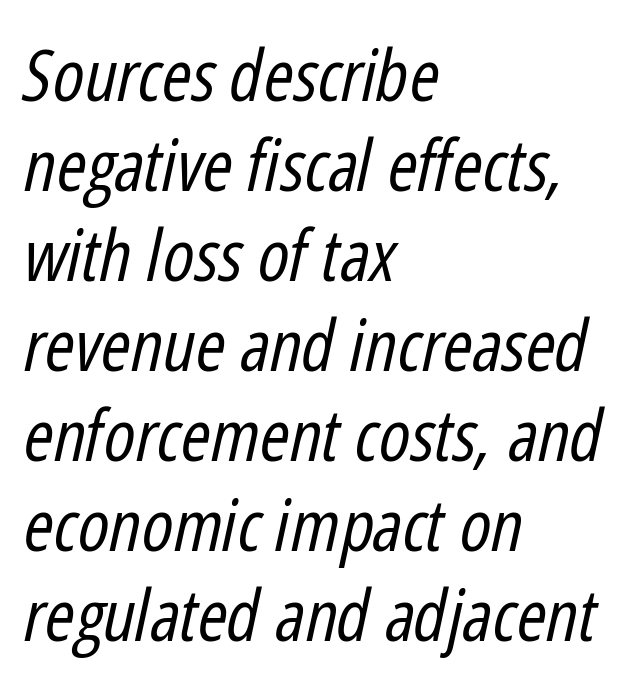
{"italic": "yes", "lean": "right", "slant_degrees": 12, "bold": "no", "weight": "regular", "width": "condensed", "stroke_contrast": "low", "x_height": "medium", "monospaced": "no", "underline": "no", "align": "left", "line_spacing": "normal", "line_spacing_ratio": 1.25, "letter_spacing": "normal", "letter_spacing_em": 0.0, "glyph_px": 72}
